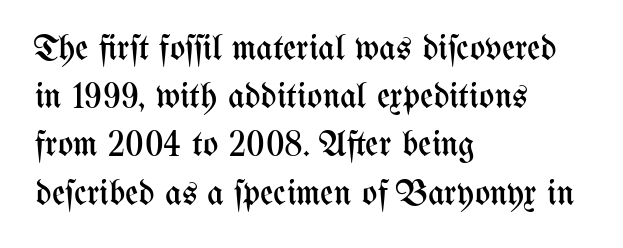
Q: Is the text bold? A: No.
Q: Is the text italic (slanted)? A: No, it is upright.
Q: Is the text underlined? A: No.
Q: How is the paragraph aligned? A: Left-aligned.
Q: Is the spacing between letters normal or unusually wide? A: Normal.
Q: Is the spacing between lines tight, normal or loose? A: Normal.
Q: Width (condensed, normal, or wide)? A: Condensed.
Q: Stroke contrast? A: Medium.
Q: x-height? A: Medium.
Q: Monospaced? A: No.
